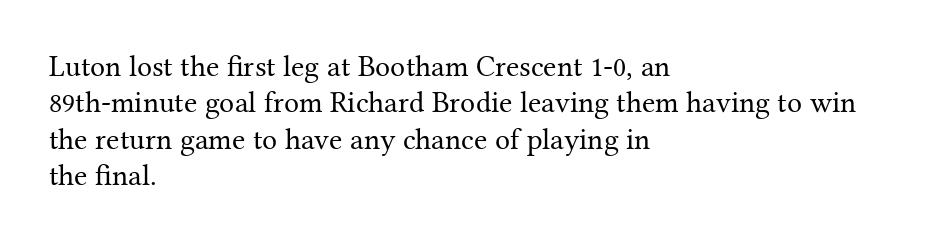
The image shows 30 px regular-weight serif type, upright; set left-aligned, line spacing 1.21x, normal letter spacing, not underlined; medium stroke contrast and a medium x-height.
